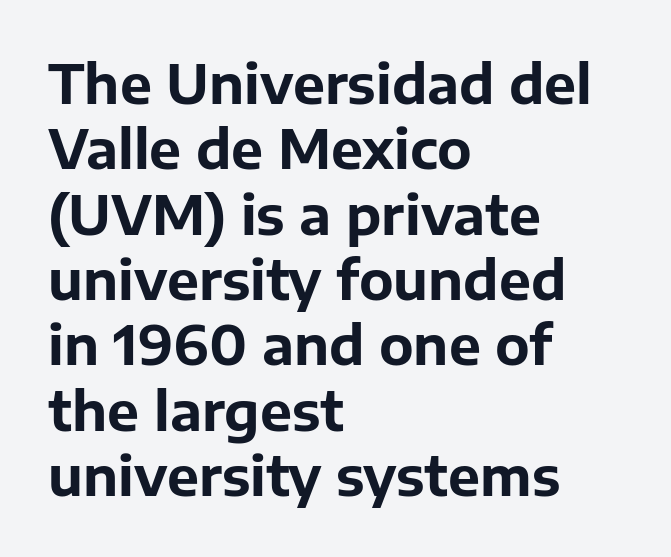
The image shows 54 px bold sans-serif type, upright; set left-aligned, line spacing 1.21x, normal letter spacing, not underlined; low stroke contrast and a medium x-height.
